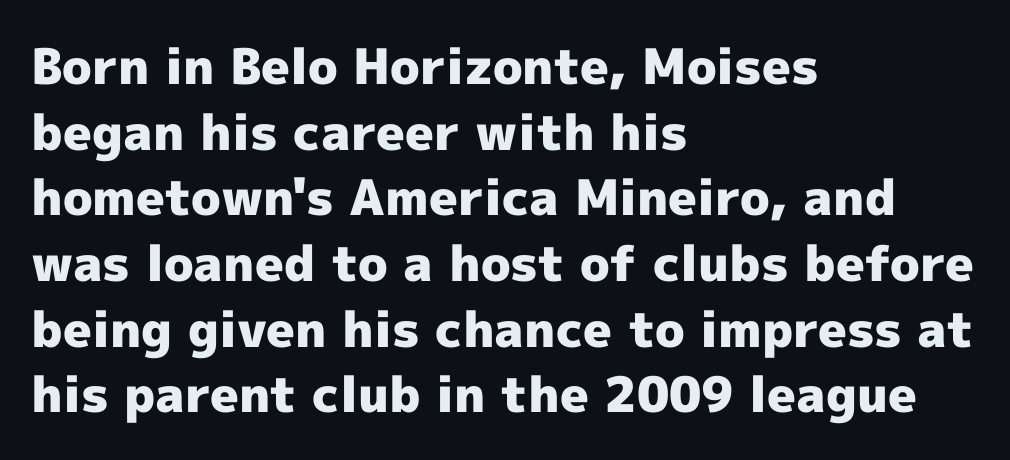
The image shows 49 px heavy sans-serif type, upright; set left-aligned, normal line spacing (1.34x), normal letter spacing, not underlined; a medium x-height.
